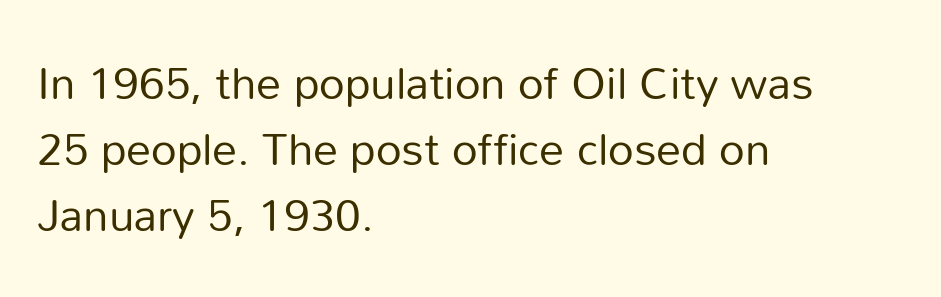
The image shows 45 px regular-weight sans-serif type, upright; set left-aligned, normal line spacing (1.47x), normal letter spacing, not underlined; low stroke contrast and a medium x-height.
